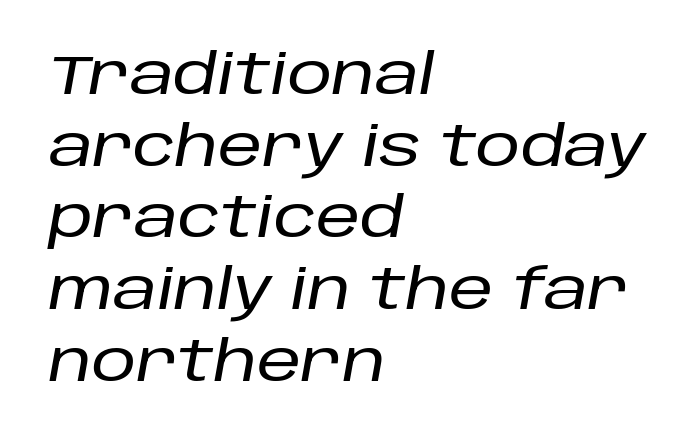
{"italic": "yes", "lean": "right", "slant_degrees": 10, "width": "normal", "stroke_contrast": "low", "x_height": "large", "monospaced": "no", "underline": "no", "align": "left", "line_spacing": "normal", "line_spacing_ratio": 1.28, "letter_spacing": "normal", "letter_spacing_em": 0.0, "glyph_px": 56}
